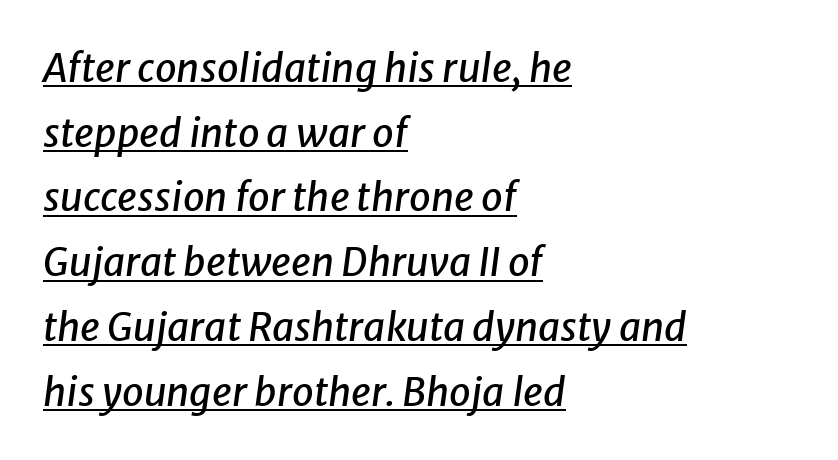
No extra tracking has been applied to these lines. It's the slanting kind of type. Looks like someone drew a line under every word here. The face used here is proportionally spaced, like ordinary book or web type. Line starts are locked; line ends wander. Whoever set this chose a conventional vertical rhythm.
